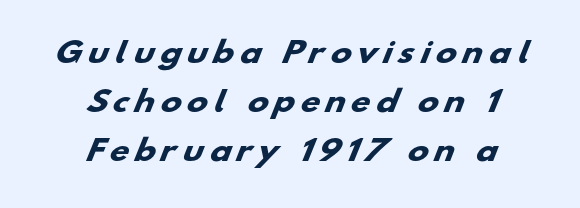
Q: Is the text bold? A: Yes.
Q: Is the typeface a serif or a sans-serif typeface? A: Sans-serif.
Q: Is the text underlined? A: No.
Q: How is the paragraph aligned? A: Centered.
Q: Is the spacing between letters normal or unusually wide? A: Unusually wide.
Q: Width (condensed, normal, or wide)? A: Wide.
Q: Stroke contrast? A: Low.
Q: x-height? A: Small.
Q: Monospaced? A: No.
